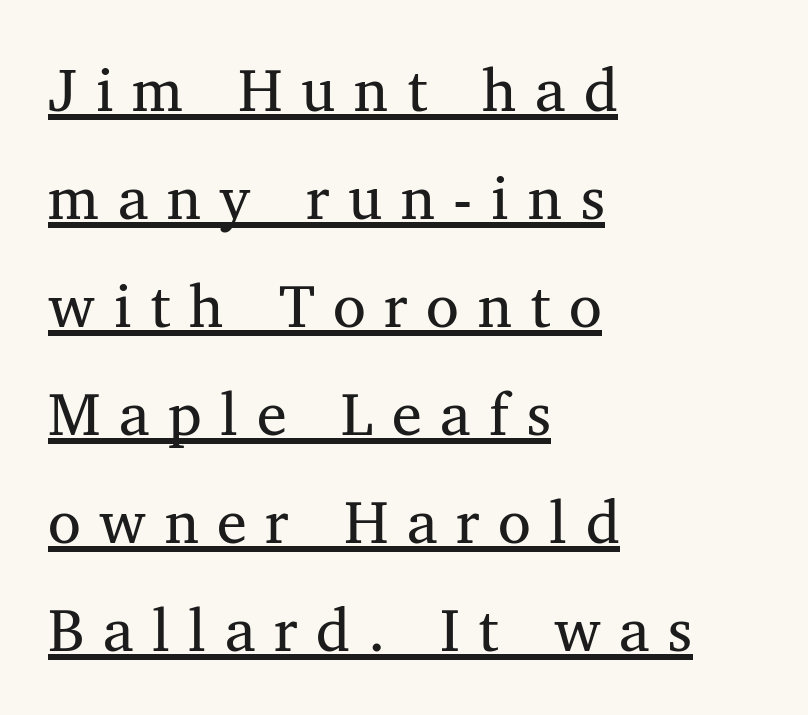
The image shows 60 px regular-weight serif type, upright; set left-aligned, line spacing 1.8x, unusually wide letter spacing (+0.31 em), underlined; medium stroke contrast and a medium x-height.
